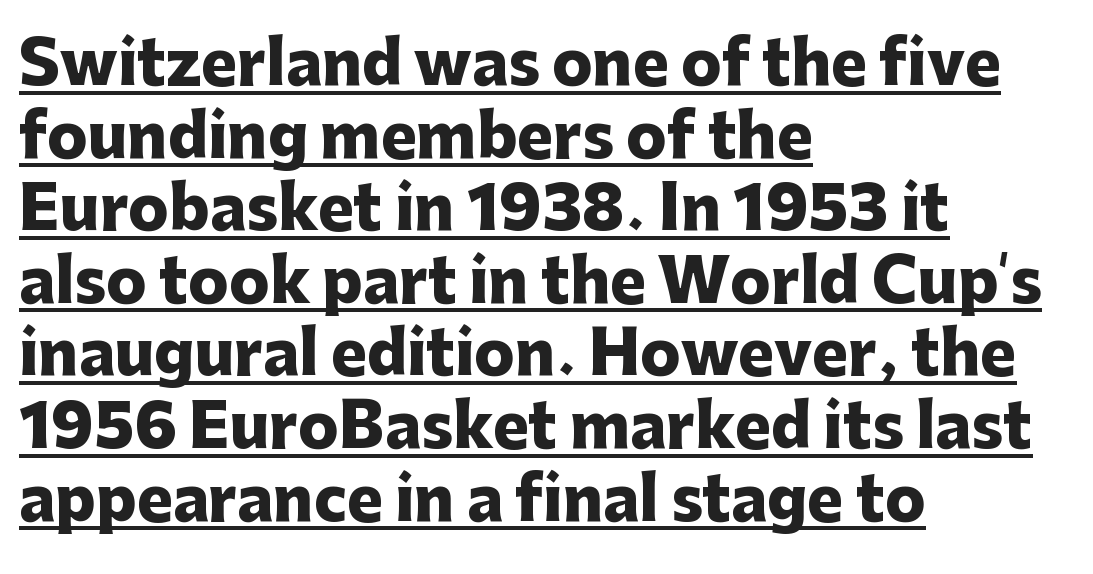
The image shows 60 px heavy sans-serif type, upright; set left-aligned, line spacing 1.21x, normal letter spacing, underlined; low stroke contrast and a medium x-height.
